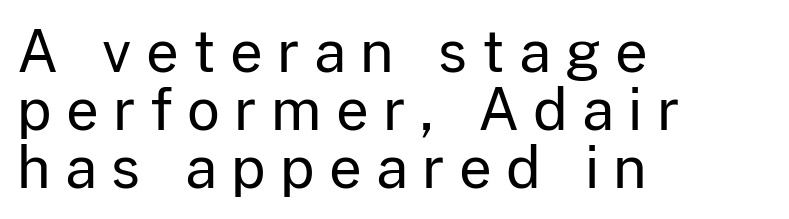
The image shows 57 px regular-weight sans-serif type, upright; set left-aligned, tight line spacing (1.02x), unusually wide letter spacing (+0.25 em), not underlined; low stroke contrast and a medium x-height.
